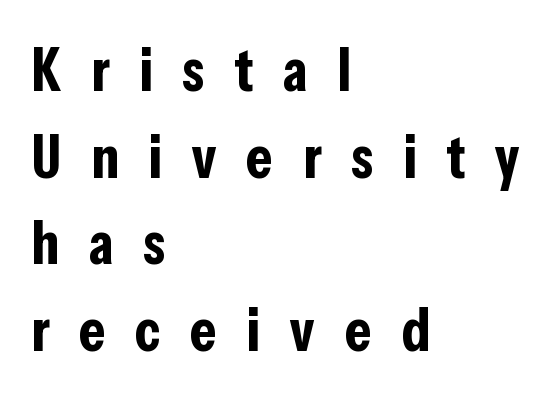
Q: Is the text bold? A: Yes.
Q: Is the text italic (slanted)? A: No, it is upright.
Q: Is the typeface a serif or a sans-serif typeface? A: Sans-serif.
Q: Is the text underlined? A: No.
Q: How is the paragraph aligned? A: Left-aligned.
Q: Is the spacing between letters normal or unusually wide? A: Unusually wide.
Q: Is the spacing between lines tight, normal or loose? A: Normal.
Q: Width (condensed, normal, or wide)? A: Condensed.
Q: Stroke contrast? A: Low.
Q: x-height? A: Medium.
Q: Monospaced? A: No.
